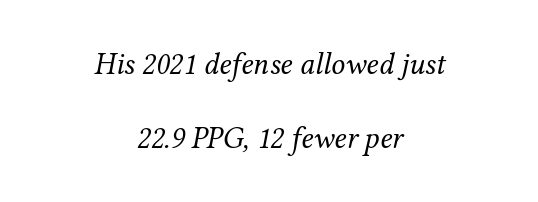
The space beneath each line is pristine and unruled. The face used here is proportionally spaced, like ordinary book or web type. This rendering leaves character spacing at its baseline value. The glyphs look as if they've been sheared to an angle. Regarding leading, the lines here are spaced well apart.
